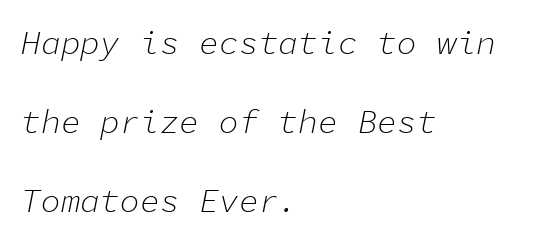
The image shows 33 px light type, italic (leaning right), monospaced; set left-aligned, loose line spacing (2.39x), normal letter spacing, not underlined; low stroke contrast and a medium x-height.
